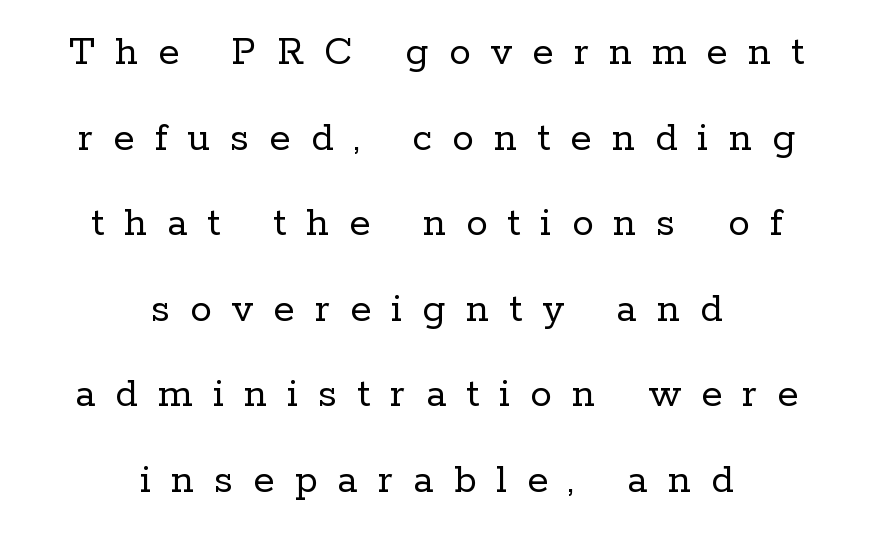
{"serif": "yes", "italic": "no", "bold": "no", "weight": "regular", "width": "normal", "stroke_contrast": "low", "x_height": "medium", "monospaced": "no", "underline": "no", "align": "center", "line_spacing": "loose", "line_spacing_ratio": 1.99, "letter_spacing": "wide", "letter_spacing_em": 0.47, "glyph_px": 43}
